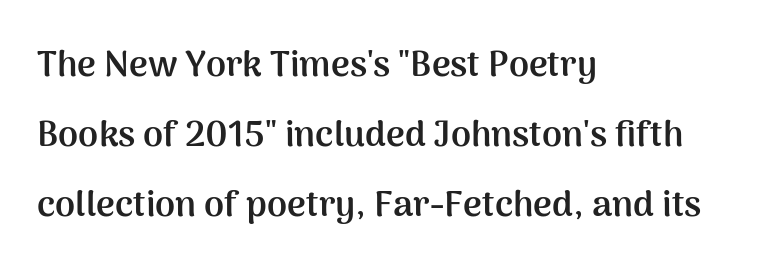
Check where the strokes stop: nothing finishes them off — pure sans. Horizontally, the lines are justified to the leading edge only. Notice the wide empty band between every row — that's loose leading. Spacing between characters is what you'd get straight out of the box. The rendering uses natural spacing where letterforms have individual widths.
